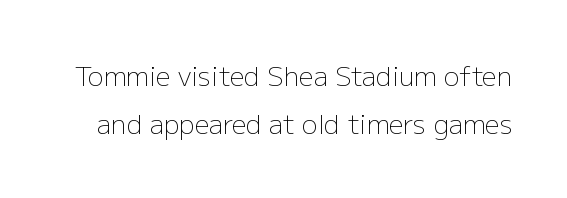
A typesetter would call this zero additional tracking. Italic: no, the glyphs are upright roman. Any mark beneath the type? The region is blank. Heft: none added — not bold.
